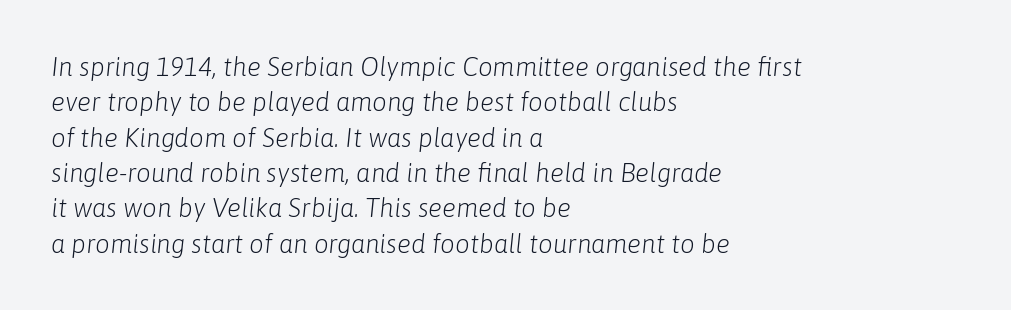
{"italic": "yes", "lean": "right", "slant_degrees": 6, "bold": "no", "underline": "no", "align": "left", "line_spacing": "normal", "line_spacing_ratio": 1.36, "letter_spacing": "normal", "letter_spacing_em": 0.0, "glyph_px": 26}
